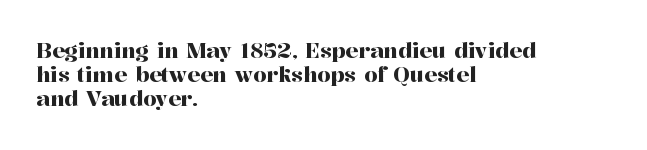
Q: Is the text italic (slanted)? A: No, it is upright.
Q: Is the text underlined? A: No.
Q: How is the paragraph aligned? A: Left-aligned.
Q: Is the spacing between letters normal or unusually wide? A: Normal.
Q: Is the spacing between lines tight, normal or loose? A: Tight.
